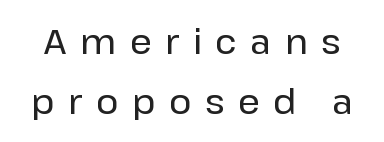
{"serif": "no", "italic": "no", "width": "normal", "stroke_contrast": "low", "x_height": "medium", "monospaced": "no", "underline": "no", "line_spacing_ratio": 1.77, "letter_spacing": "wide", "letter_spacing_em": 0.4, "glyph_px": 34}
